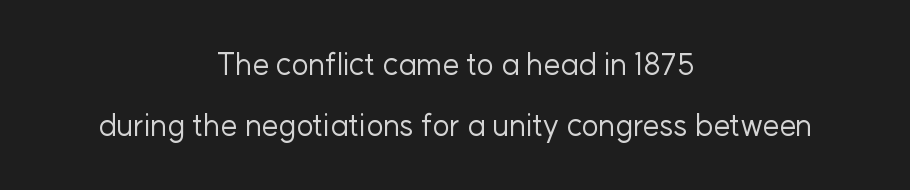
Q: Is the text bold? A: No.
Q: Is the text italic (slanted)? A: No, it is upright.
Q: Is the typeface a serif or a sans-serif typeface? A: Sans-serif.
Q: Is the text underlined? A: No.
Q: How is the paragraph aligned? A: Centered.
Q: Is the spacing between letters normal or unusually wide? A: Normal.
Q: Is the spacing between lines tight, normal or loose? A: Loose.
Q: Width (condensed, normal, or wide)? A: Normal.
Q: Stroke contrast? A: Low.
Q: x-height? A: Medium.
Q: Monospaced? A: No.
